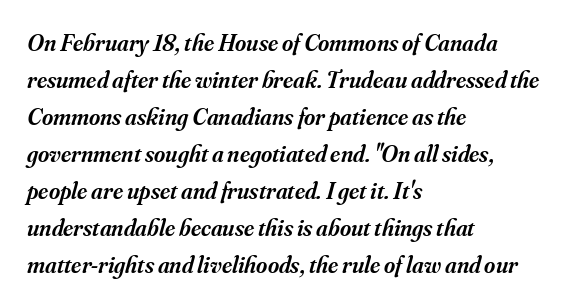
This rendering leaves character spacing at its baseline value. The lines are quadded left. Students, this is semibold: more ink than regular, less than bold. Emphasis-style slanted type is in use. Normally led — the rows are evenly, conventionally spaced.
